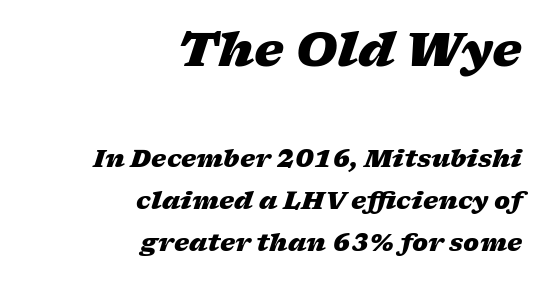
The image shows 47 px heavy, wide type, italic (leaning right); set right-aligned, line spacing 1.74x, normal letter spacing, not underlined; the first (top) block is 1.96x larger; low stroke contrast and a medium x-height.
